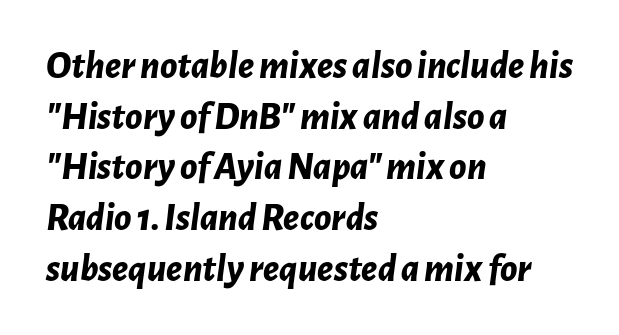
These lines were composed using italics. Heft: maximum for text — a bold. The letters sit at their default tracking, neither squeezed nor spread. Evenly set lines give the paragraph a standard silhouette. Spacing verdict: proportional, widths tailored to each character.
